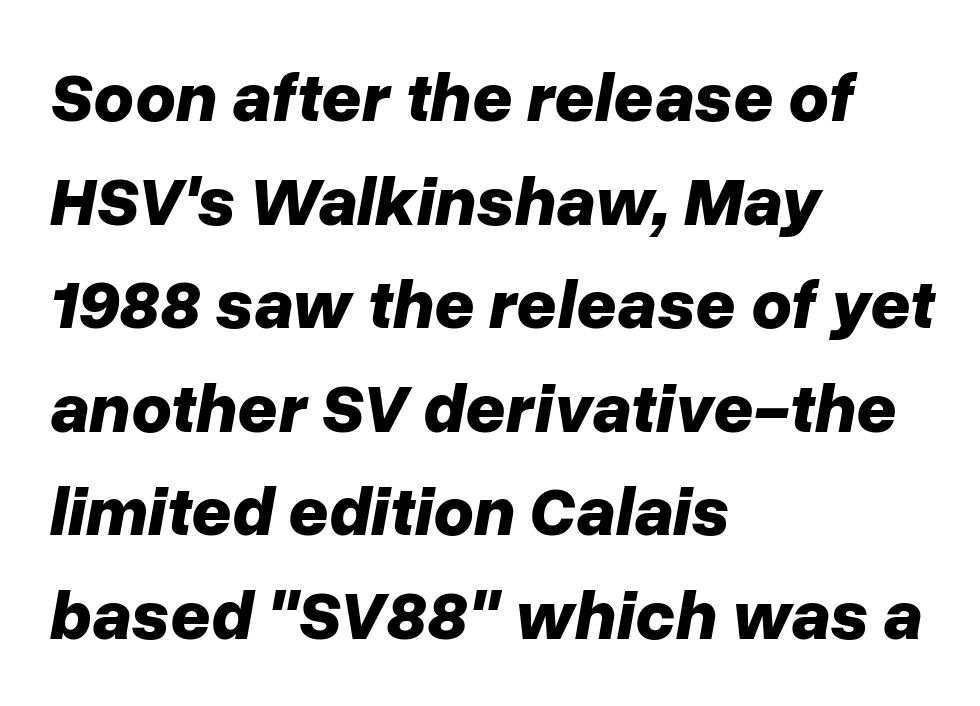
Q: Is the text bold? A: Yes.
Q: Is the text italic (slanted)? A: Yes, it leans right by about 10 degrees.
Q: Is the text underlined? A: No.
Q: How is the paragraph aligned? A: Left-aligned.
Q: Is the spacing between letters normal or unusually wide? A: Normal.
Q: Is the spacing between lines tight, normal or loose? A: Normal.
Q: Width (condensed, normal, or wide)? A: Normal.
Q: Stroke contrast? A: Low.
Q: x-height? A: Medium.
Q: Monospaced? A: No.
